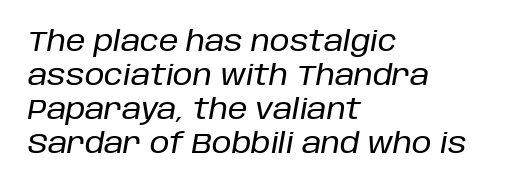
Q: Is the text italic (slanted)? A: Yes, it leans right by about 10 degrees.
Q: Is the text underlined? A: No.
Q: How is the paragraph aligned? A: Left-aligned.
Q: Is the spacing between letters normal or unusually wide? A: Normal.
Q: Width (condensed, normal, or wide)? A: Normal.
Q: Stroke contrast? A: Low.
Q: x-height? A: Large.
Q: Monospaced? A: No.
